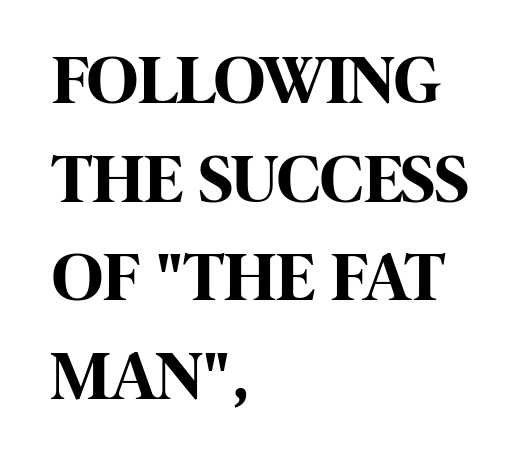
Q: Is the text bold? A: Yes.
Q: Is the text italic (slanted)? A: No, it is upright.
Q: Is the typeface a serif or a sans-serif typeface? A: Sans-serif.
Q: Is the text underlined? A: No.
Q: How is the paragraph aligned? A: Left-aligned.
Q: Is the spacing between letters normal or unusually wide? A: Normal.
Q: Is the spacing between lines tight, normal or loose? A: Normal.
Q: Width (condensed, normal, or wide)? A: Condensed.
Q: Stroke contrast? A: High.
Q: x-height? A: Large.
Q: Monospaced? A: No.
